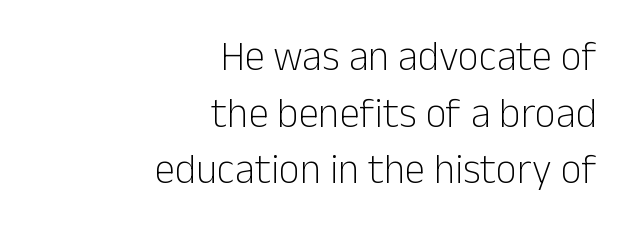
{"serif": "no", "italic": "no", "bold": "no", "weight": "light", "width": "normal", "stroke_contrast": "low", "x_height": "medium", "monospaced": "no", "underline": "no", "align": "right", "line_spacing": "normal", "line_spacing_ratio": 1.38, "letter_spacing": "normal", "letter_spacing_em": 0.0, "glyph_px": 41}
